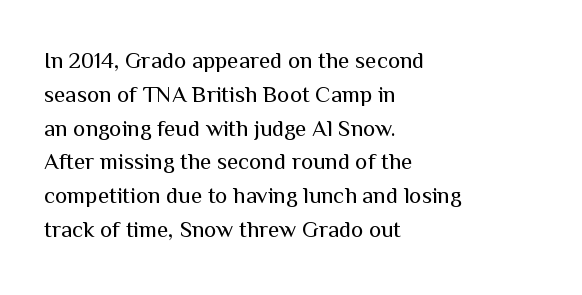
Q: Is the text bold? A: No.
Q: Is the text italic (slanted)? A: No, it is upright.
Q: Is the text underlined? A: No.
Q: How is the paragraph aligned? A: Left-aligned.
Q: Is the spacing between letters normal or unusually wide? A: Normal.
Q: Is the spacing between lines tight, normal or loose? A: Normal.
